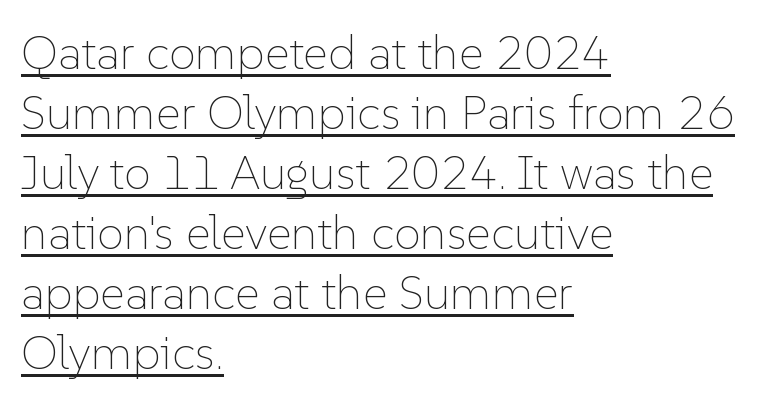
{"italic": "no", "bold": "no", "weight": "thin", "width": "normal", "stroke_contrast": "low", "x_height": "medium", "monospaced": "no", "underline": "yes", "align": "left", "line_spacing": "normal", "line_spacing_ratio": 1.25, "letter_spacing": "normal", "letter_spacing_em": 0.0, "glyph_px": 48}
